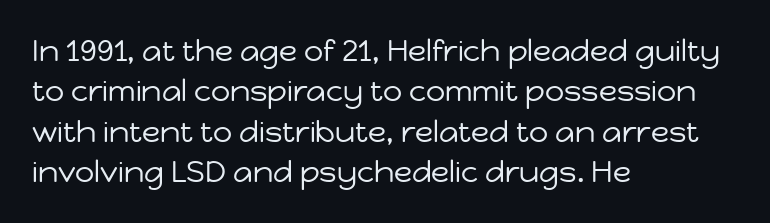
The image shows 30 px regular-weight sans-serif type, upright; set left-aligned, normal line spacing (1.35x), normal letter spacing, not underlined; low stroke contrast and a medium x-height.
